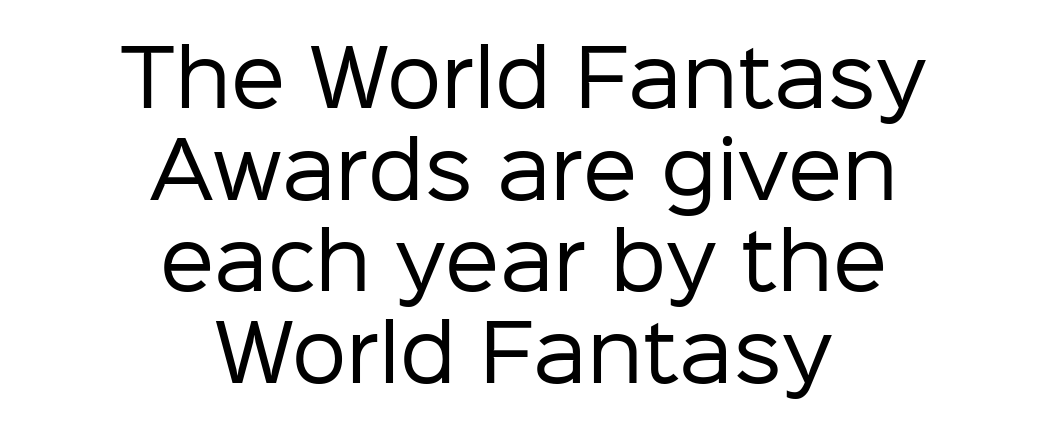
Font category for this specimen: sans-serif. The letters advance in unequal steps, a hallmark of proportional type. Is the letter spacing exaggerated? No — it looks like the ordinary default. These lines stack symmetrically, like a column narrowing and widening about its center. A typesetter would mark this as roman, not italic.
